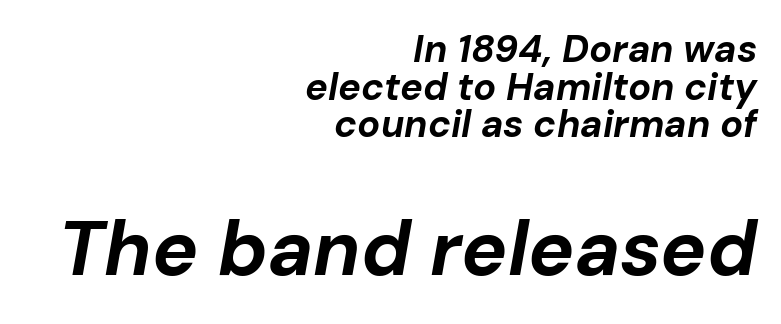
The image shows 77 px bold type, italic (leaning right); set right-aligned, tight line spacing (0.99x), normal letter spacing, not underlined; the second (bottom) block is 2.03x larger; low stroke contrast and a medium x-height.
